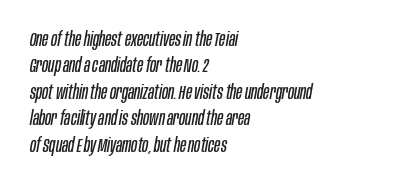
Q: Is the text bold? A: No.
Q: Is the text italic (slanted)? A: Yes, it leans right by about 10 degrees.
Q: Is the text underlined? A: No.
Q: How is the paragraph aligned? A: Left-aligned.
Q: Is the spacing between letters normal or unusually wide? A: Normal.
Q: Is the spacing between lines tight, normal or loose? A: Normal.
